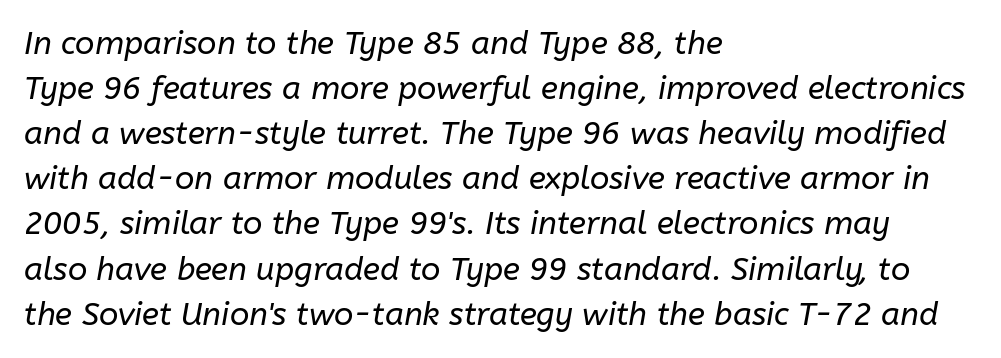
{"italic": "yes", "lean": "right", "slant_degrees": 10, "bold": "no", "weight": "regular", "width": "normal", "stroke_contrast": "low", "x_height": "medium", "monospaced": "no", "underline": "no", "align": "left", "line_spacing": "normal", "line_spacing_ratio": 1.41, "letter_spacing": "normal", "letter_spacing_em": 0.0, "glyph_px": 32}
